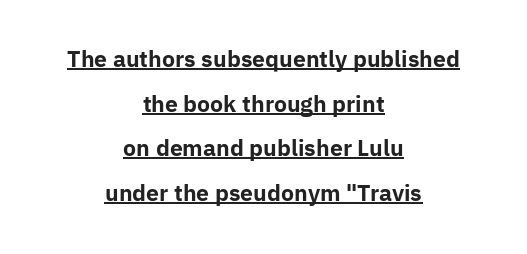
The strokes are fattened all the way to bold. A typesetter would mark this as roman, not italic. A student would call this center alignment; a typographer would say set centered. Does the leading feel generous? Absolutely, it's lavish. Caption: standard tracking, unaltered.
